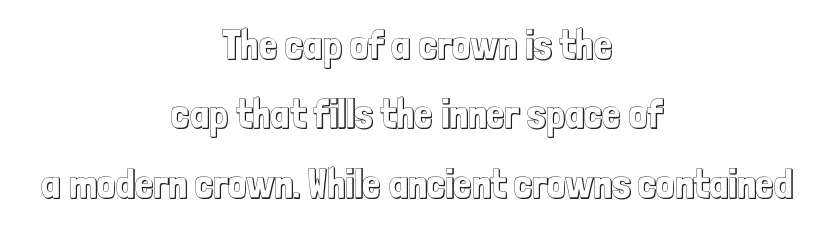
The image shows 41 px condensed type, upright; set centered, normal line spacing (1.69x), normal letter spacing, not underlined; a medium x-height.
